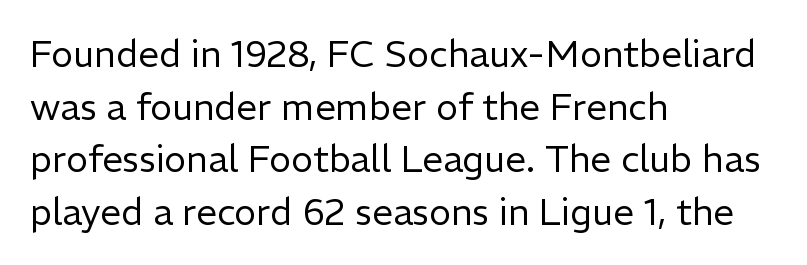
Is there much room between lines? A standard amount, neither cramped nor airy. The paragraph shown leans on its left margin. Spacing between characters is what you'd get straight out of the box. A typesetter would mark this as roman, not italic. The weight tops out at a normal text grade.
